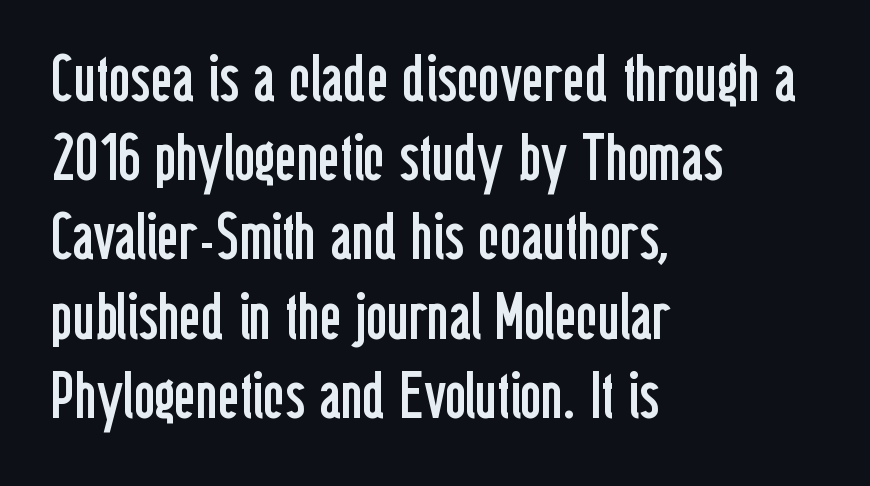
{"serif": "no", "italic": "no", "bold": "no", "weight": "regular", "width": "condensed", "stroke_contrast": "low", "x_height": "medium", "monospaced": "no", "underline": "no", "align": "left", "line_spacing_ratio": 1.2, "letter_spacing": "normal", "letter_spacing_em": 0.0, "glyph_px": 66}
